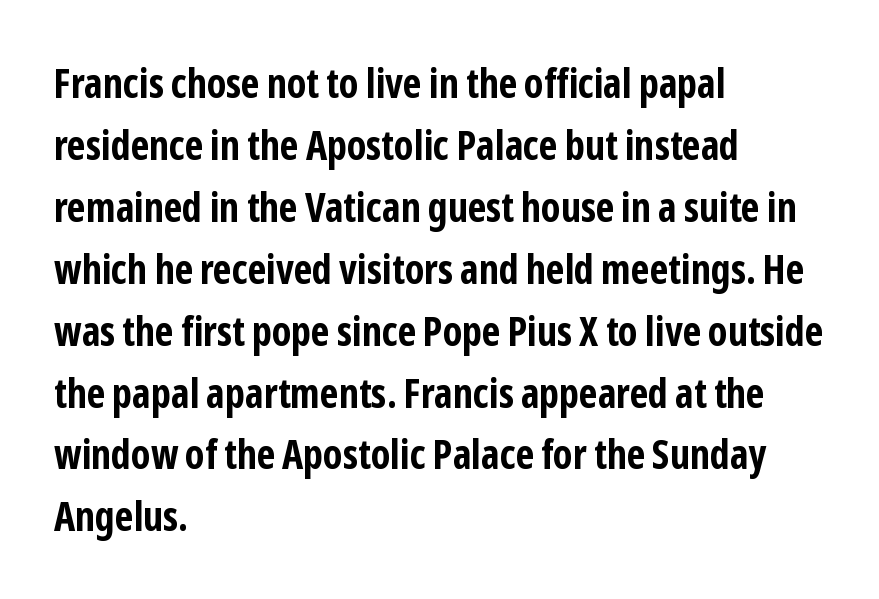
The image shows 41 px bold, condensed sans-serif type, upright; set left-aligned, normal line spacing (1.51x), normal letter spacing, not underlined; low stroke contrast and a medium x-height.
